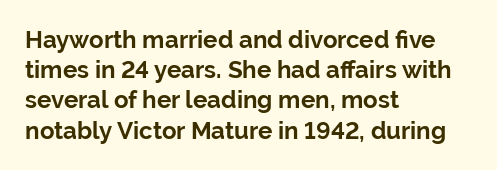
The image shows 24 px bold type, upright; set left-aligned, normal line spacing (1.26x), normal letter spacing, not underlined.
